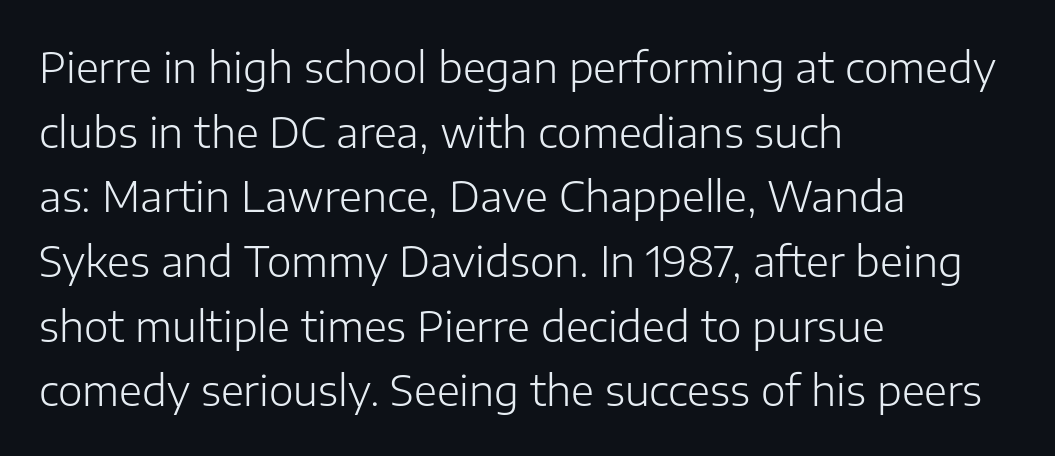
{"serif": "no", "italic": "no", "bold": "no", "weight": "light", "width": "normal", "stroke_contrast": "low", "x_height": "medium", "monospaced": "no", "underline": "no", "align": "left", "line_spacing": "normal", "line_spacing_ratio": 1.54, "letter_spacing": "normal", "letter_spacing_em": 0.0, "glyph_px": 42}
